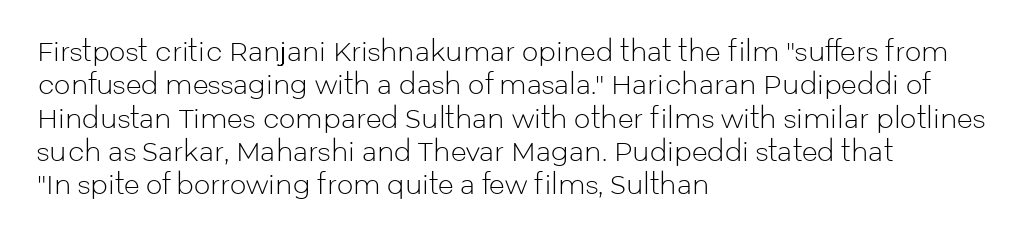
{"italic": "no", "bold": "no", "underline": "no", "align": "left", "line_spacing": "normal", "line_spacing_ratio": 1.28, "letter_spacing": "normal", "letter_spacing_em": 0.0, "glyph_px": 26}
